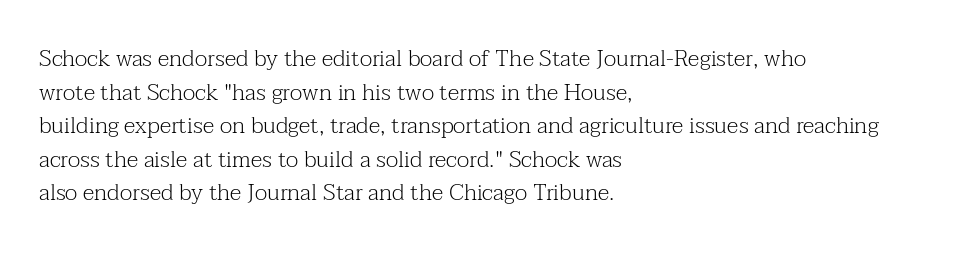
Q: Is the text bold? A: No.
Q: Is the text italic (slanted)? A: No, it is upright.
Q: Is the text underlined? A: No.
Q: How is the paragraph aligned? A: Left-aligned.
Q: Is the spacing between letters normal or unusually wide? A: Normal.
Q: Is the spacing between lines tight, normal or loose? A: Normal.
